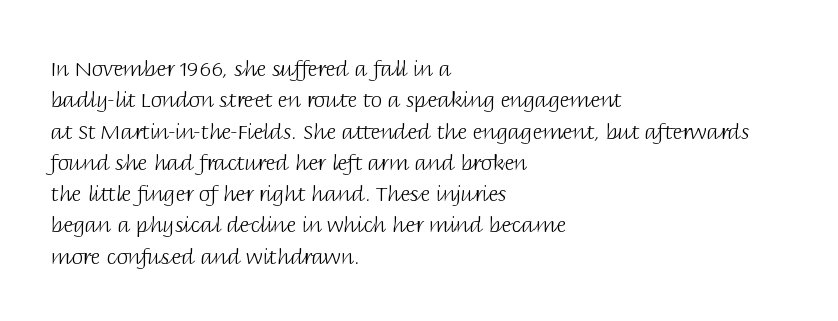
Q: Is the text bold? A: No.
Q: Is the text italic (slanted)? A: No, it is upright.
Q: Is the text underlined? A: No.
Q: How is the paragraph aligned? A: Left-aligned.
Q: Is the spacing between letters normal or unusually wide? A: Normal.
Q: Is the spacing between lines tight, normal or loose? A: Normal.
